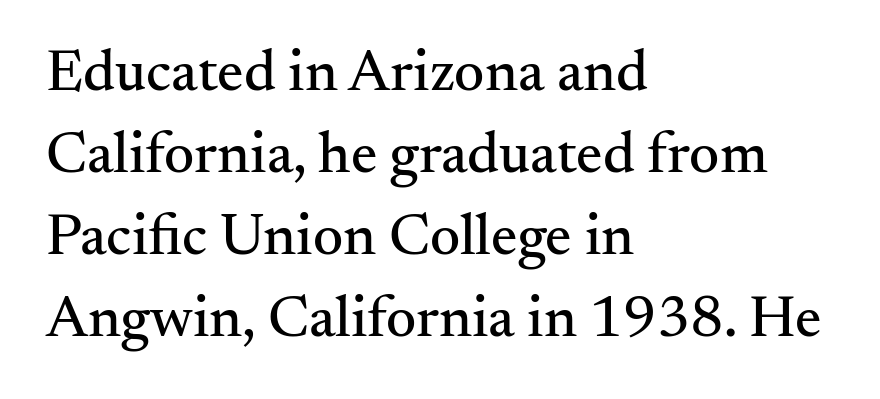
{"serif": "yes", "italic": "no", "width": "normal", "stroke_contrast": "medium", "x_height": "small", "monospaced": "no", "underline": "no", "align": "left", "line_spacing": "normal", "line_spacing_ratio": 1.39, "letter_spacing": "normal", "letter_spacing_em": 0.0, "glyph_px": 59}
